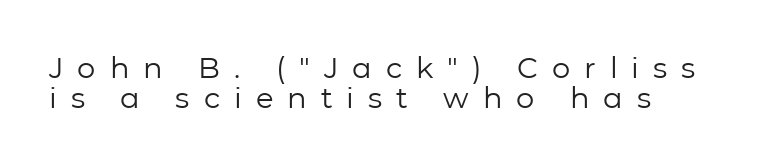
Q: Is the text bold? A: No.
Q: Is the text italic (slanted)? A: No, it is upright.
Q: Is the typeface a serif or a sans-serif typeface? A: Sans-serif.
Q: Is the text underlined? A: No.
Q: Is the spacing between letters normal or unusually wide? A: Unusually wide.
Q: Is the spacing between lines tight, normal or loose? A: Tight.
Q: Width (condensed, normal, or wide)? A: Normal.
Q: Stroke contrast? A: Low.
Q: x-height? A: Medium.
Q: Monospaced? A: No.
